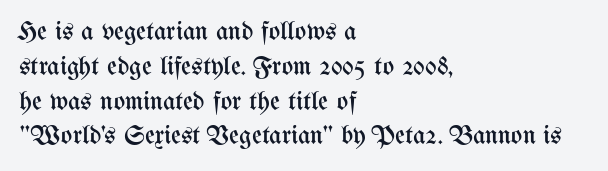
This sample keeps an unexceptional amount of space between lines. Characters remain perfectly vertical along every line. The gap between lines stays unmarked. Is this a heavy cut? Hardly; it is regular or lighter.
